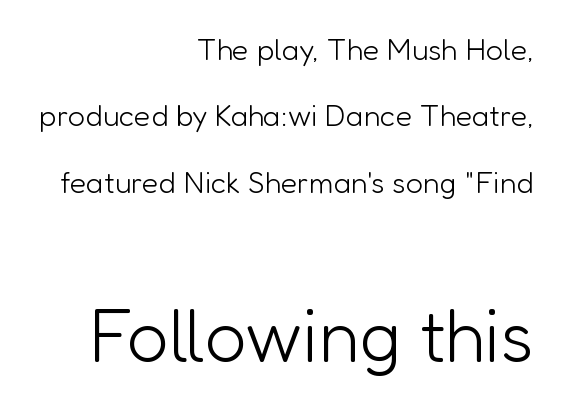
{"serif": "no", "italic": "no", "bold": "no", "weight": "light", "width": "normal", "stroke_contrast": "low", "x_height": "medium", "monospaced": "no", "underline": "no", "align": "right", "line_spacing": "loose", "line_spacing_ratio": 2.21, "letter_spacing": "normal", "letter_spacing_em": 0.0, "larger_block": "second", "size_ratio": 2.47, "glyph_px": 74}
